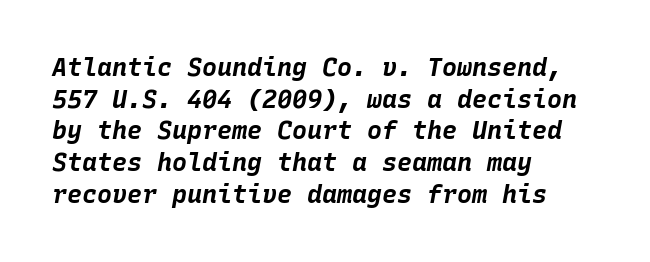
{"italic": "yes", "lean": "right", "slant_degrees": 10, "bold": "yes", "underline": "no", "align": "left", "line_spacing": "normal", "line_spacing_ratio": 1.27, "letter_spacing": "normal", "letter_spacing_em": 0.0, "glyph_px": 25}
